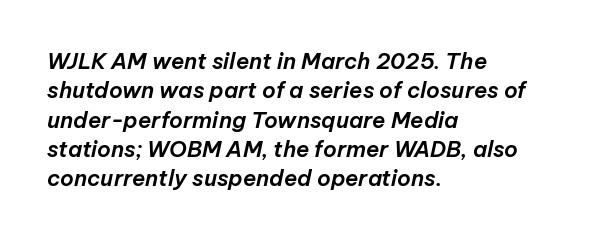
{"italic": "yes", "lean": "right", "slant_degrees": 12, "underline": "no", "align": "left", "line_spacing": "normal", "line_spacing_ratio": 1.33, "letter_spacing": "normal", "letter_spacing_em": 0.0, "glyph_px": 22}
